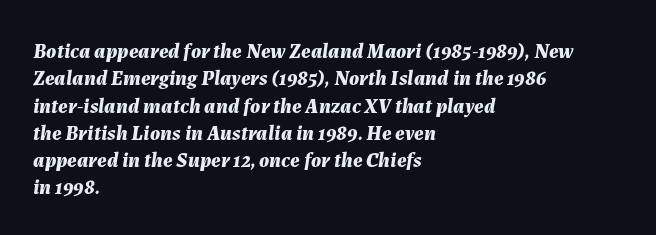
The image shows 21 px bold type, italic (leaning right); set left-aligned, normal line spacing (1.3x), normal letter spacing, not underlined.
